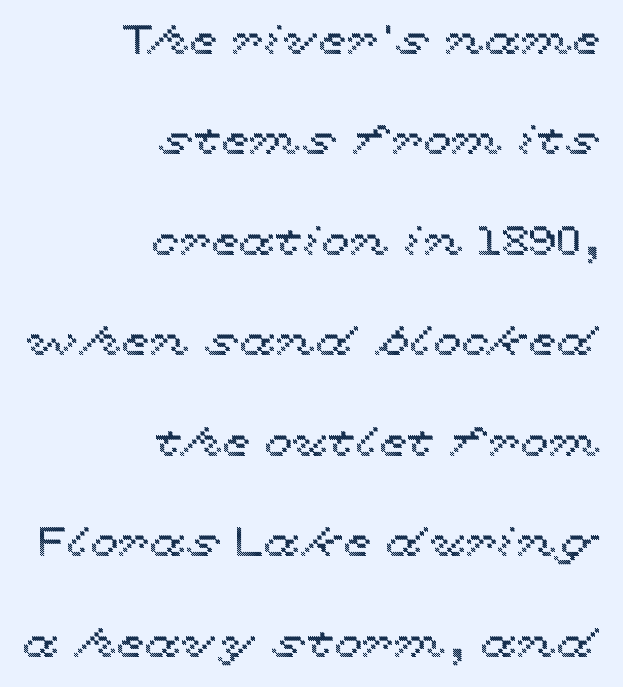
Rule under the text: the space is simply empty. Does the copy run flush right? Yes — the right margin is perfectly even. No extra tracking has been applied to these lines. This sample has the flowing, uneven cadence of proportional lettering. How would I describe the line gaps? Wide and relaxed.
